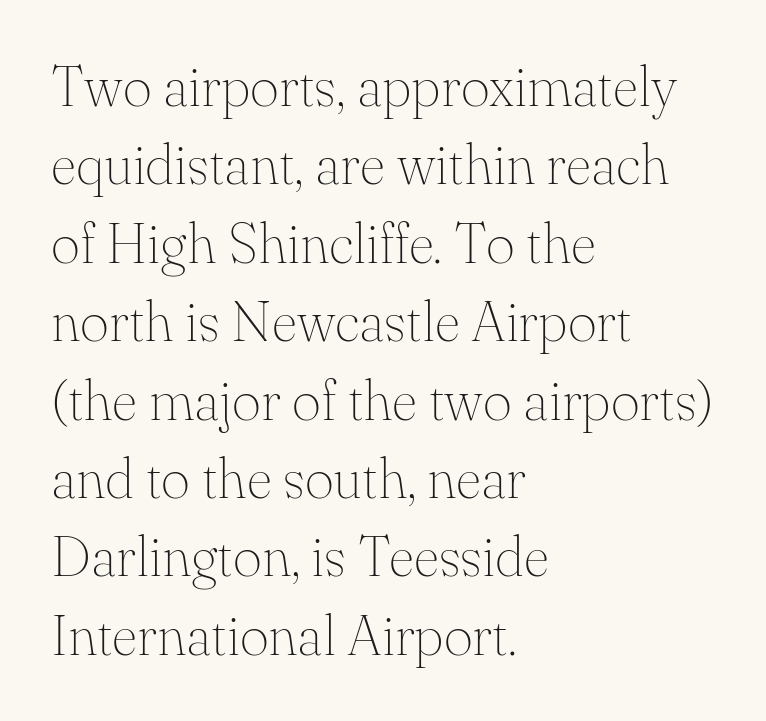
The image shows 56 px thin serif type, upright; set left-aligned, normal line spacing (1.4x), normal letter spacing, not underlined; medium stroke contrast and a small x-height.
